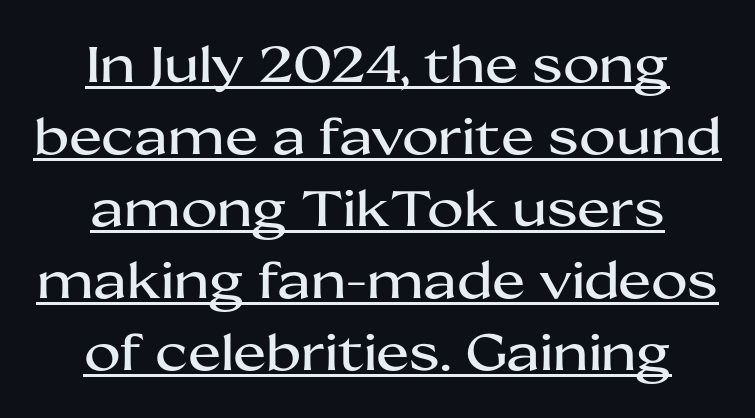
Notice how descenders clear the ascenders below comfortably — that's standard leading. The lettering holds an erect, upright posture throughout. The tracking reads as untouched default to a designer's eye. Both edges are ragged and mirror each other, which tells us the setting is centered.
